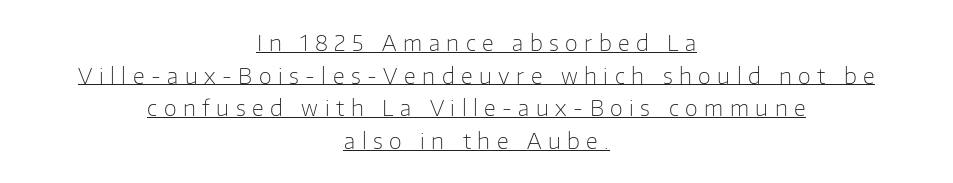
The image shows 21 px text type, upright; set centered, normal line spacing (1.55x), unusually wide letter spacing (+0.31 em), underlined.
